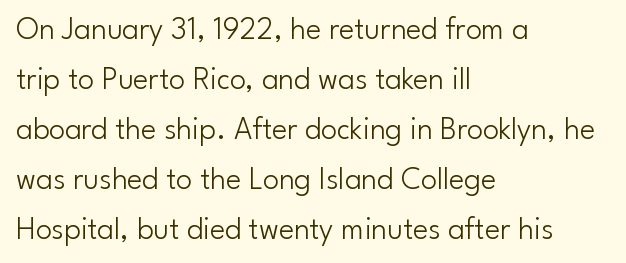
{"serif": "no", "italic": "no", "bold": "no", "weight": "light", "width": "normal", "stroke_contrast": "low", "x_height": "small", "monospaced": "no", "underline": "no", "align": "left", "line_spacing": "normal", "line_spacing_ratio": 1.56, "letter_spacing": "normal", "letter_spacing_em": 0.0, "glyph_px": 32}
